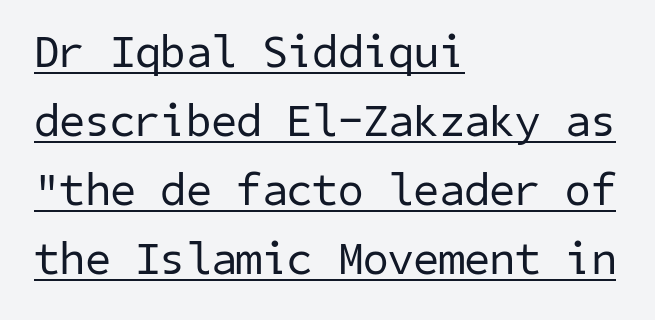
The image shows 46 px regular-weight sans-serif type; set left-aligned, normal line spacing (1.5x), normal letter spacing, underlined; low stroke contrast and a medium x-height.
